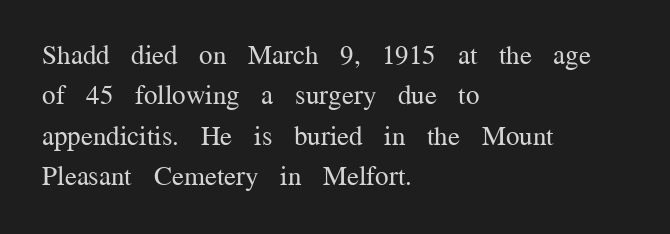
Q: Is the text bold? A: No.
Q: Is the text italic (slanted)? A: No, it is upright.
Q: Is the text underlined? A: No.
Q: How is the paragraph aligned? A: Left-aligned.
Q: Is the spacing between letters normal or unusually wide? A: Normal.
Q: Is the spacing between lines tight, normal or loose? A: Normal.
